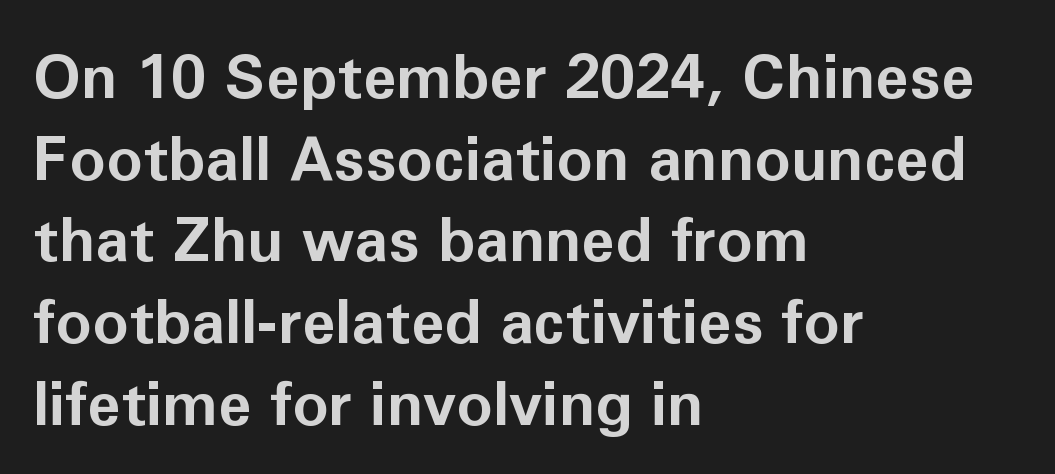
Q: Is the text bold? A: Yes.
Q: Is the text italic (slanted)? A: No, it is upright.
Q: Is the typeface a serif or a sans-serif typeface? A: Sans-serif.
Q: Is the text underlined? A: No.
Q: How is the paragraph aligned? A: Left-aligned.
Q: Is the spacing between letters normal or unusually wide? A: Normal.
Q: Is the spacing between lines tight, normal or loose? A: Normal.
Q: Width (condensed, normal, or wide)? A: Normal.
Q: Stroke contrast? A: Low.
Q: x-height? A: Medium.
Q: Monospaced? A: No.
